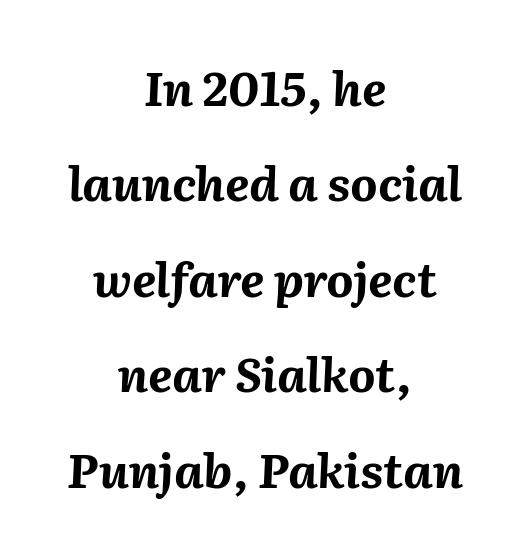
The image shows 47 px bold type, italic (leaning right); set centered, loose line spacing (2.03x), normal letter spacing, not underlined; medium stroke contrast and a medium x-height.
